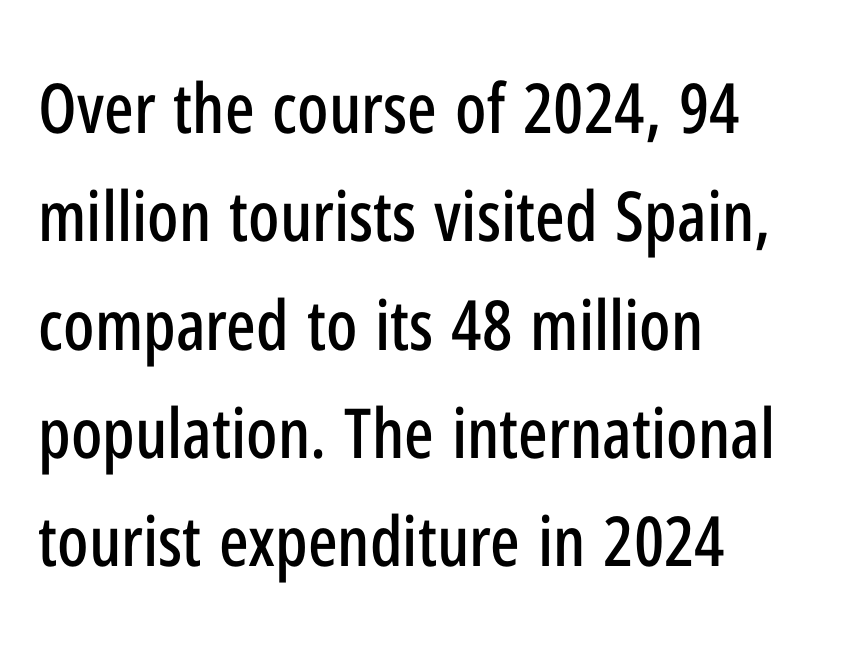
The image shows 69 px condensed sans-serif type, upright; set left-aligned, normal line spacing (1.57x), normal letter spacing, not underlined; low stroke contrast and a medium x-height.
